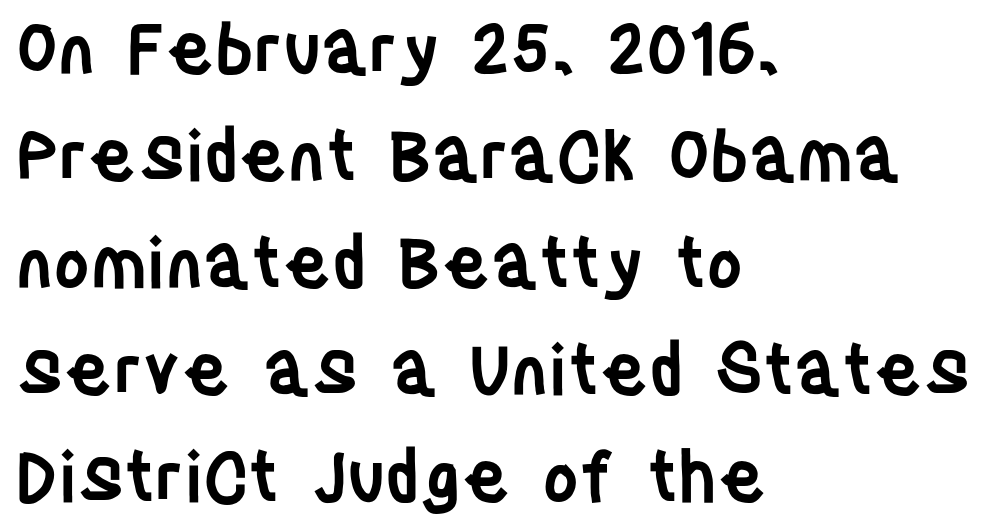
The image shows 70 px semibold, condensed sans-serif type, upright; set left-aligned, normal line spacing (1.53x), normal letter spacing, not underlined; low stroke contrast and a large x-height.
